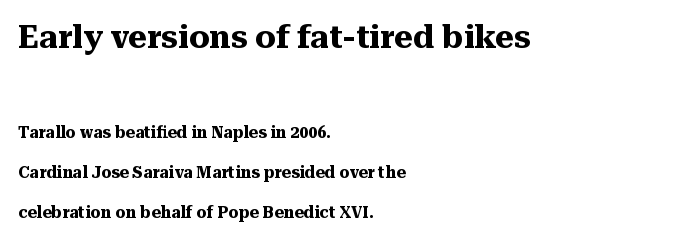
{"serif": "yes", "italic": "no", "bold": "yes", "weight": "heavy", "width": "normal", "stroke_contrast": "medium", "x_height": "medium", "monospaced": "no", "underline": "no", "align": "left", "line_spacing": "loose", "line_spacing_ratio": 2.49, "letter_spacing": "normal", "letter_spacing_em": 0.0, "larger_block": "first", "size_ratio": 2.0, "glyph_px": 32}
